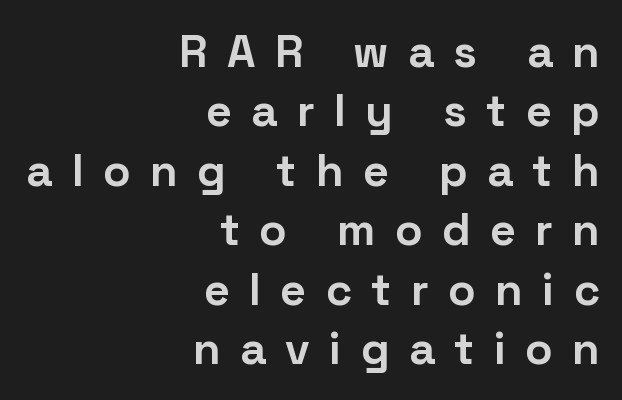
The image shows 45 px bold sans-serif type, upright; set right-aligned, normal line spacing (1.32x), unusually wide letter spacing (+0.43 em), not underlined; low stroke contrast and a medium x-height.
